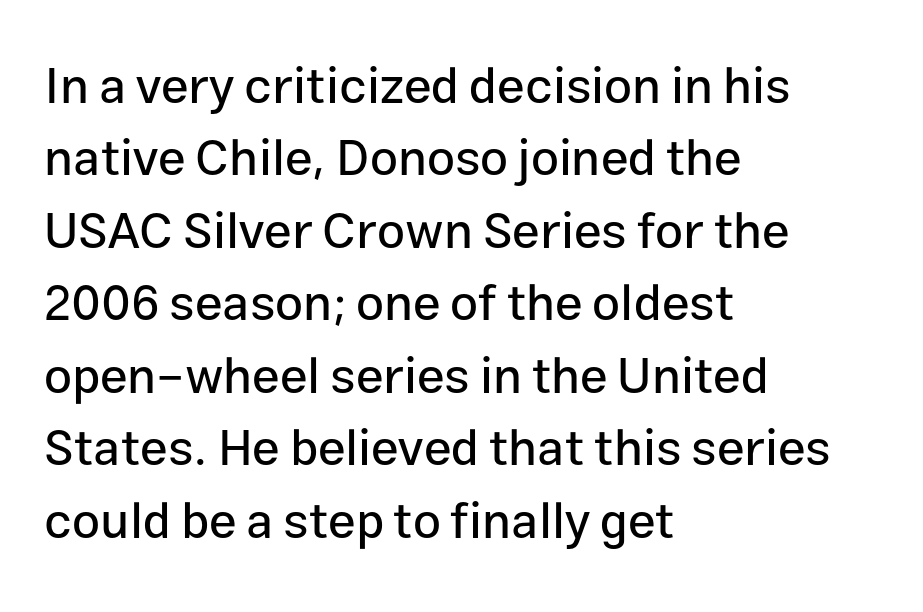
Q: Is the text italic (slanted)? A: No, it is upright.
Q: Is the typeface a serif or a sans-serif typeface? A: Sans-serif.
Q: Is the text underlined? A: No.
Q: How is the paragraph aligned? A: Left-aligned.
Q: Is the spacing between letters normal or unusually wide? A: Normal.
Q: Is the spacing between lines tight, normal or loose? A: Normal.
Q: Width (condensed, normal, or wide)? A: Normal.
Q: Stroke contrast? A: Low.
Q: x-height? A: Medium.
Q: Monospaced? A: No.
